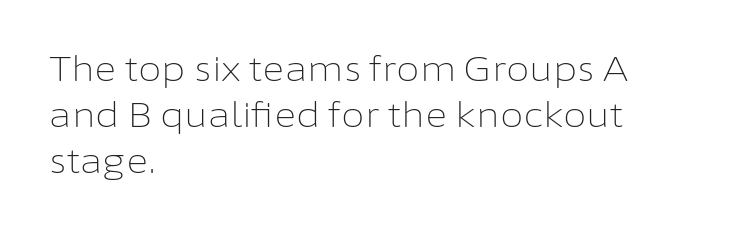
{"serif": "no", "italic": "no", "bold": "no", "weight": "light", "width": "normal", "stroke_contrast": "low", "x_height": "medium", "monospaced": "no", "underline": "no", "align": "left", "line_spacing": "normal", "line_spacing_ratio": 1.35, "letter_spacing": "normal", "letter_spacing_em": 0.0, "glyph_px": 34}
